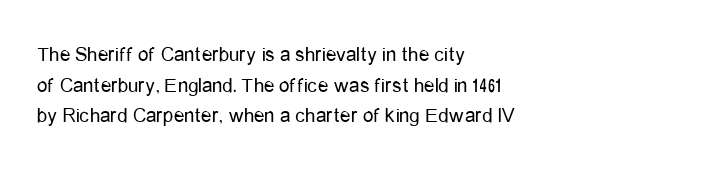
The image shows 21 px text type, upright; set left-aligned, normal line spacing (1.46x), normal letter spacing, not underlined.
